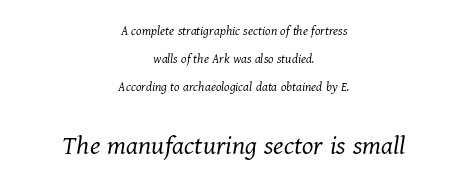
The image shows 29 px light serif type, italic (leaning right); set centered, loose line spacing (2.0x), normal letter spacing, not underlined; the second (bottom) block is 2.07x larger; medium stroke contrast and a medium x-height.
